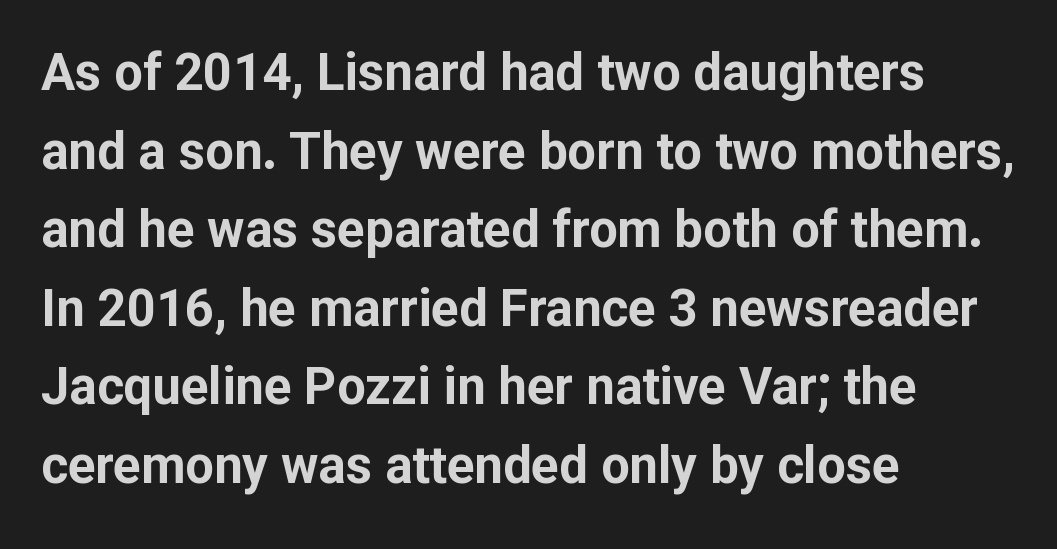
The image shows 51 px bold sans-serif type, upright; set left-aligned, normal line spacing (1.54x), normal letter spacing, not underlined; low stroke contrast and a medium x-height.
